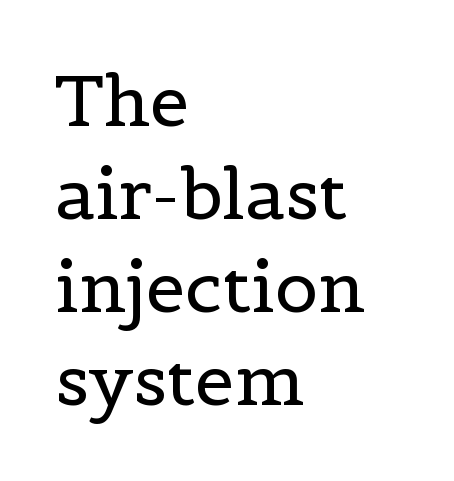
The image shows 71 px regular-weight serif type, upright; set left-aligned, normal line spacing (1.31x), normal letter spacing, not underlined; a medium x-height.
